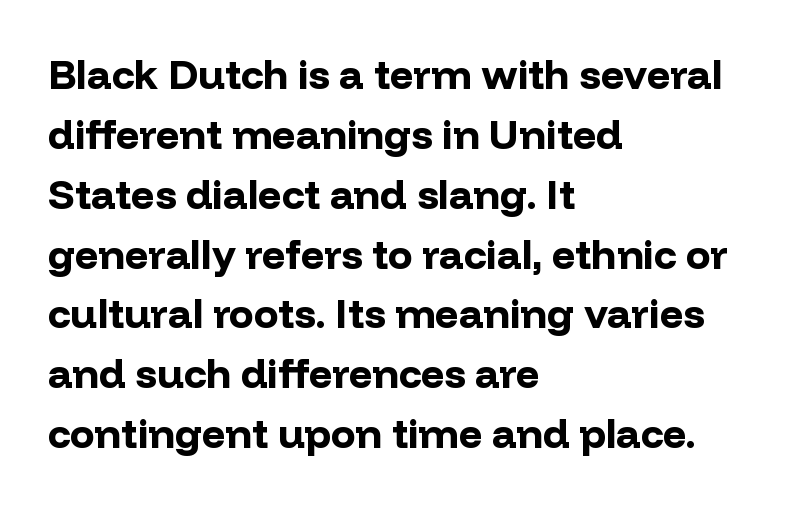
{"serif": "no", "italic": "no", "bold": "yes", "weight": "bold", "width": "normal", "stroke_contrast": "low", "x_height": "medium", "monospaced": "no", "underline": "no", "align": "left", "line_spacing": "normal", "line_spacing_ratio": 1.46, "letter_spacing": "normal", "letter_spacing_em": 0.0, "glyph_px": 41}
